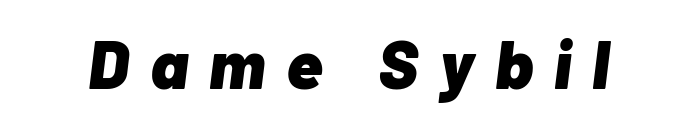
Tracking value appears strongly positive — letters spread wide. These lines carry a lot of weight — the face is fully bold. Note the varied advance widths — an 'i' is clearly narrower than an 'm'. Observe the lean: these are italic letterforms. The strip under each line holds only bare page.
